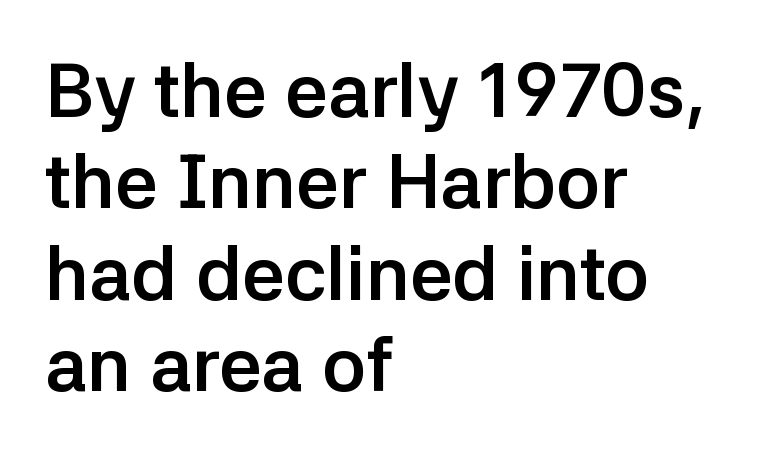
Q: Is the text bold? A: Yes.
Q: Is the text italic (slanted)? A: No, it is upright.
Q: Is the typeface a serif or a sans-serif typeface? A: Sans-serif.
Q: Is the text underlined? A: No.
Q: How is the paragraph aligned? A: Left-aligned.
Q: Is the spacing between letters normal or unusually wide? A: Normal.
Q: Width (condensed, normal, or wide)? A: Normal.
Q: Stroke contrast? A: Low.
Q: x-height? A: Medium.
Q: Monospaced? A: No.
